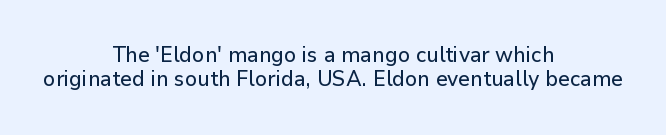
{"italic": "no", "underline": "no", "align": "center", "line_spacing_ratio": 1.16, "letter_spacing": "normal", "letter_spacing_em": 0.0, "glyph_px": 21}
